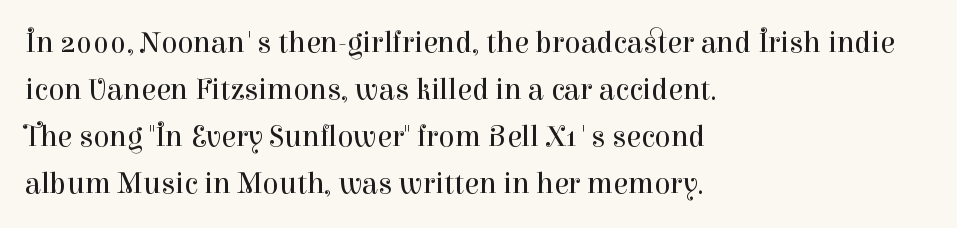
The image shows 30 px regular-weight serif type, upright; set left-aligned, normal line spacing (1.57x), normal letter spacing, not underlined; high stroke contrast and a medium x-height.
